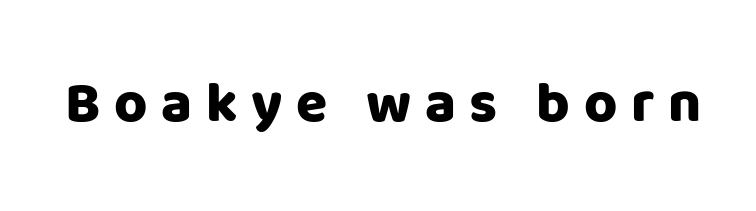
The image shows 57 px heavy sans-serif type, upright; set unusually wide letter spacing (+0.24 em), not underlined; low stroke contrast and a large x-height.
